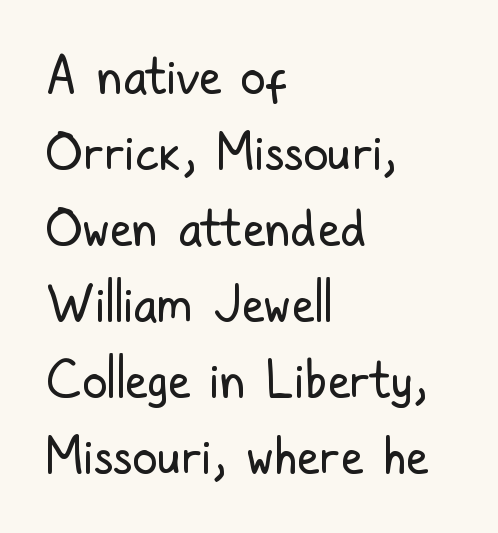
The image shows 50 px regular-weight, condensed sans-serif type, upright; set left-aligned, normal line spacing (1.52x), normal letter spacing, not underlined; low stroke contrast and a medium x-height.
